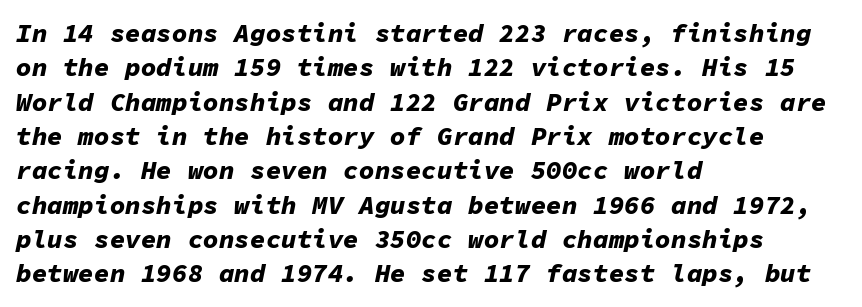
Q: Is the text bold? A: Yes.
Q: Is the text italic (slanted)? A: Yes, it leans right by about 11 degrees.
Q: Is the text underlined? A: No.
Q: How is the paragraph aligned? A: Left-aligned.
Q: Is the spacing between letters normal or unusually wide? A: Normal.
Q: Is the spacing between lines tight, normal or loose? A: Normal.
